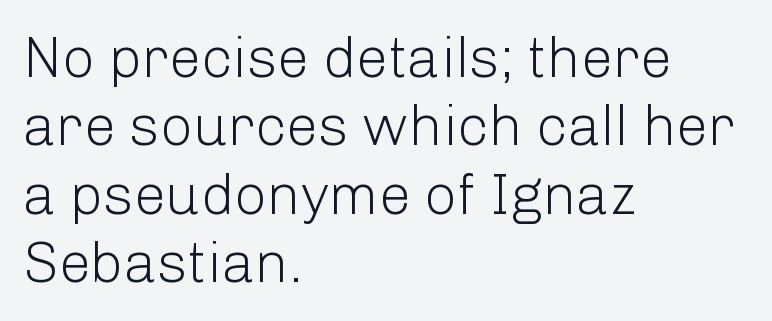
The image shows 57 px light sans-serif type, upright; set left-aligned, line spacing 1.2x, normal letter spacing, not underlined; low stroke contrast and a medium x-height.
